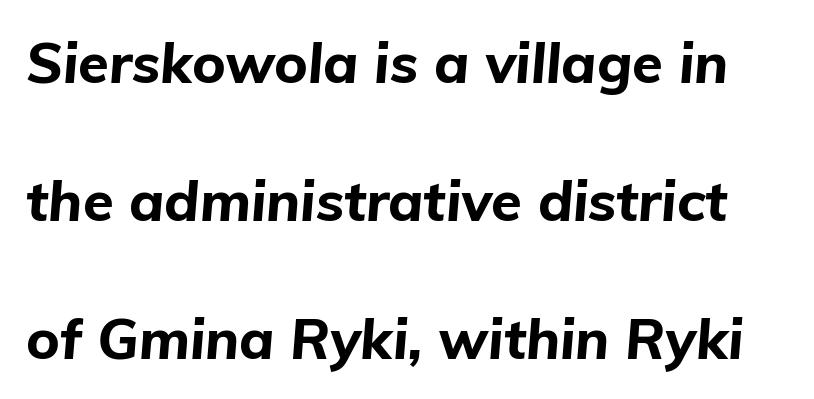
{"italic": "yes", "lean": "right", "slant_degrees": 5, "bold": "yes", "weight": "bold", "width": "normal", "stroke_contrast": "low", "x_height": "medium", "monospaced": "no", "underline": "no", "line_spacing": "loose", "line_spacing_ratio": 2.46, "letter_spacing": "normal", "letter_spacing_em": 0.0, "glyph_px": 56}
